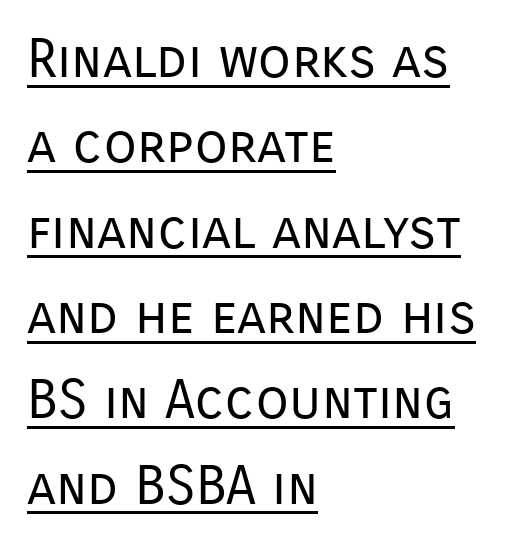
The image shows 54 px regular-weight sans-serif type, upright; set left-aligned, normal line spacing (1.58x), normal letter spacing, underlined; low stroke contrast and a medium x-height.
